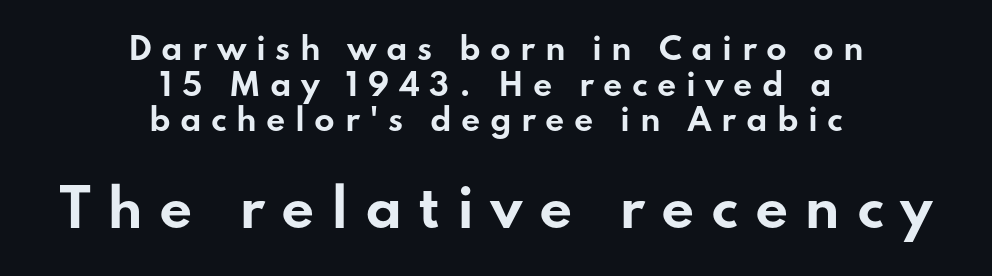
The image shows 52 px bold, wide sans-serif type, upright; set centered, line spacing 1.19x, unusually wide letter spacing (+0.31 em), not underlined; the second (bottom) block is 1.73x larger; low stroke contrast and a small x-height.
